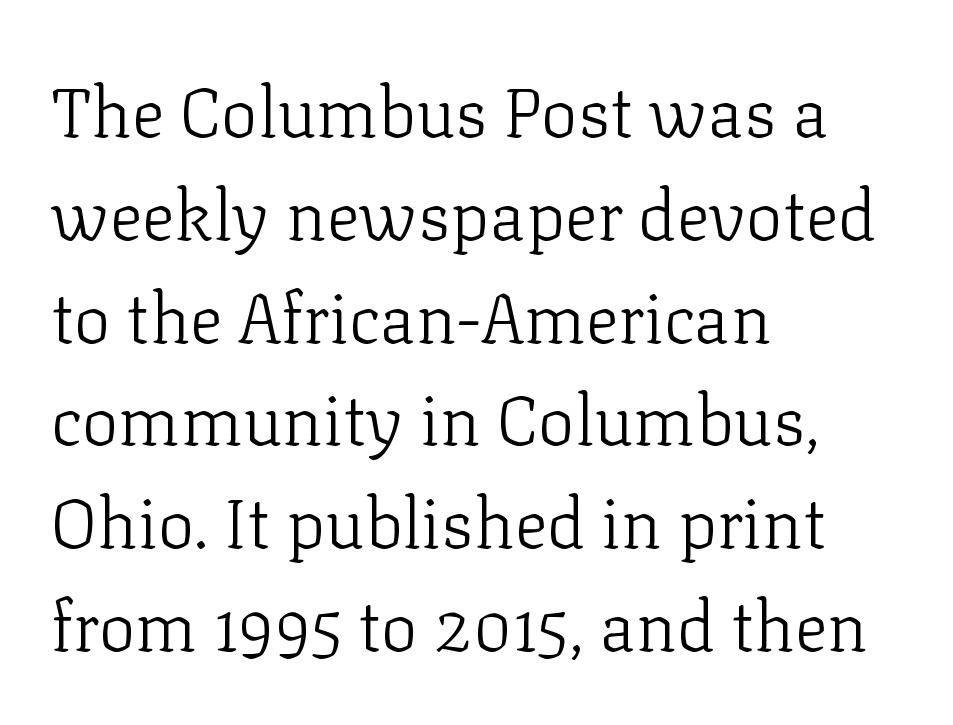
{"serif": "yes", "italic": "no", "bold": "no", "weight": "light", "width": "normal", "stroke_contrast": "low", "x_height": "medium", "monospaced": "no", "underline": "no", "align": "left", "line_spacing": "normal", "line_spacing_ratio": 1.49, "letter_spacing": "normal", "letter_spacing_em": 0.0, "glyph_px": 69}
